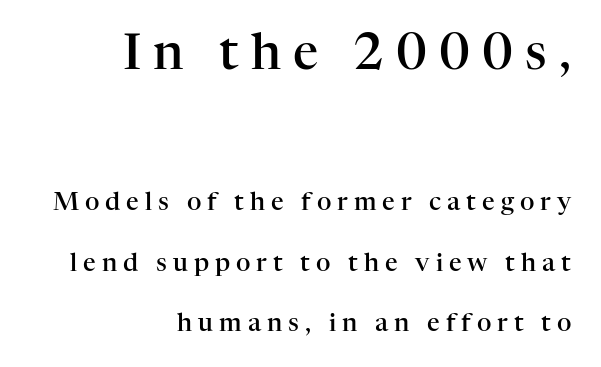
Q: Is the text bold? A: Semi-bold.
Q: Is the text italic (slanted)? A: No, it is upright.
Q: Is the typeface a serif or a sans-serif typeface? A: Serif.
Q: Is the text underlined? A: No.
Q: How is the paragraph aligned? A: Right-aligned.
Q: Is the spacing between letters normal or unusually wide? A: Unusually wide.
Q: Is the spacing between lines tight, normal or loose? A: Loose.
Q: Which block of text is set in a larger size, the first (top) or the second (bottom)? A: The first (top) one.
Q: Width (condensed, normal, or wide)? A: Normal.
Q: Stroke contrast? A: High.
Q: x-height? A: Medium.
Q: Monospaced? A: No.
